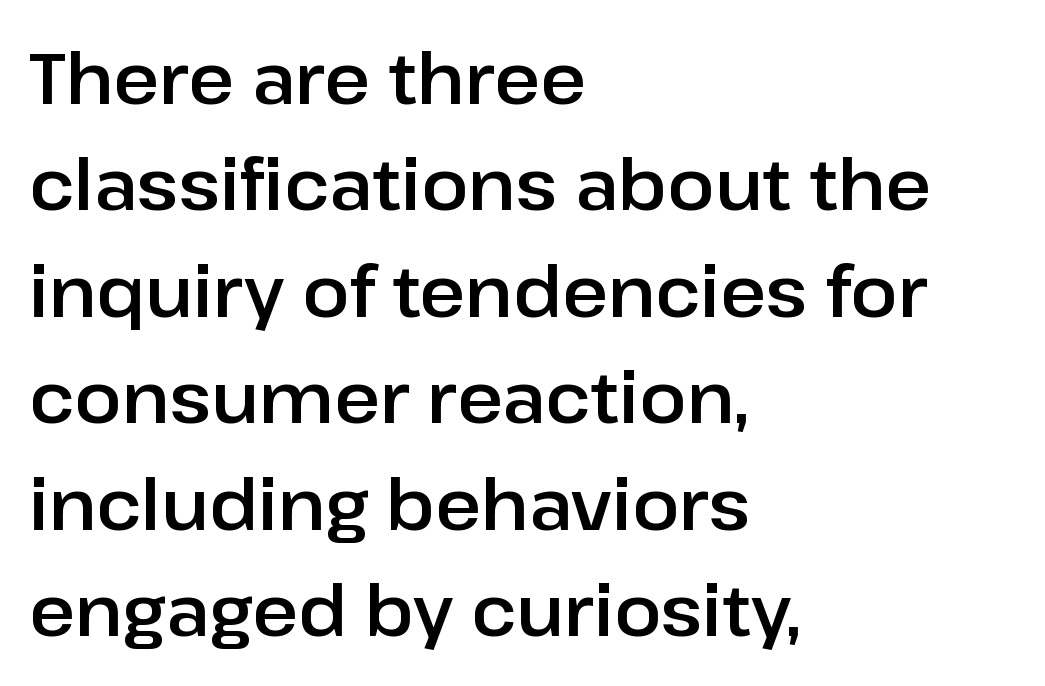
The image shows 70 px sans-serif type, upright; set left-aligned, normal line spacing (1.52x), normal letter spacing, not underlined; low stroke contrast and a medium x-height.
